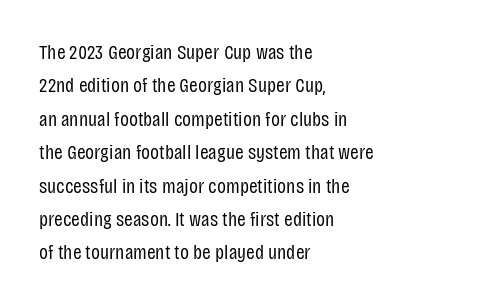
The image shows 21 px text type, upright; set left-aligned, normal line spacing (1.59x), normal letter spacing, not underlined.
